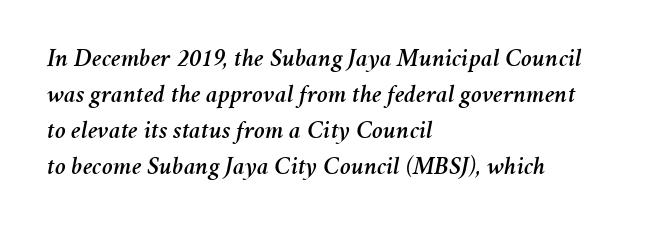
Q: Is the text italic (slanted)? A: Yes, it leans right by about 11 degrees.
Q: Is the text underlined? A: No.
Q: How is the paragraph aligned? A: Left-aligned.
Q: Is the spacing between letters normal or unusually wide? A: Normal.
Q: Is the spacing between lines tight, normal or loose? A: Normal.
